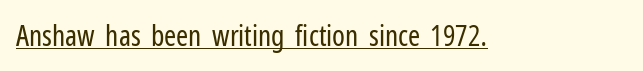
The image shows 29 px regular-weight, condensed sans-serif type, upright; set normal letter spacing, underlined; low stroke contrast and a medium x-height.
